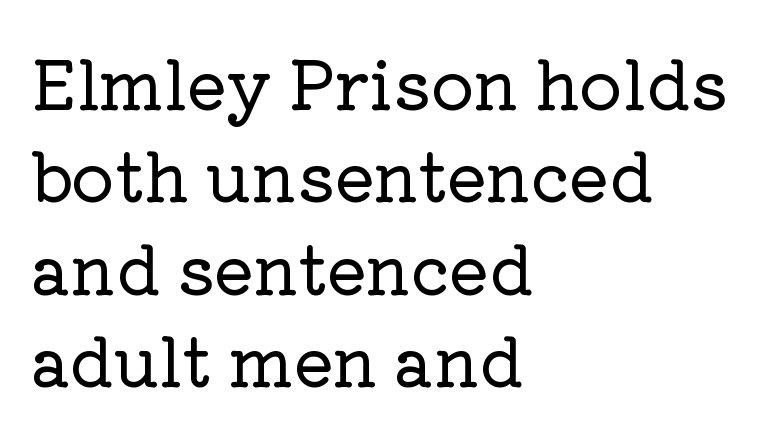
The image shows 67 px serif type, upright; set left-aligned, normal line spacing (1.38x), normal letter spacing, not underlined; low stroke contrast and a medium x-height.
